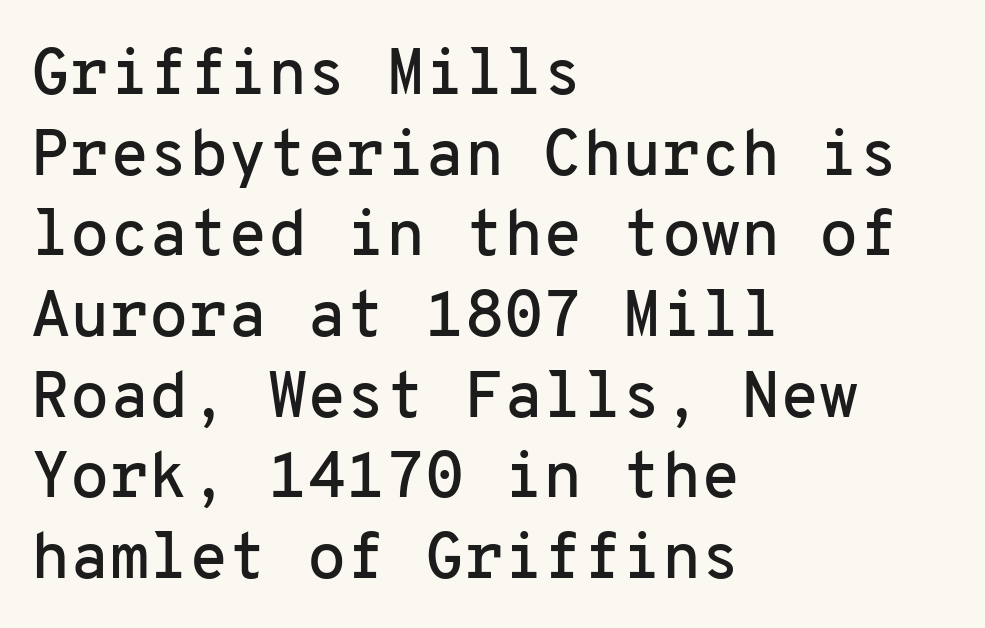
The image shows 64 px sans-serif type, upright, monospaced; set left-aligned, normal line spacing (1.26x), normal letter spacing, not underlined; low stroke contrast and a medium x-height.
